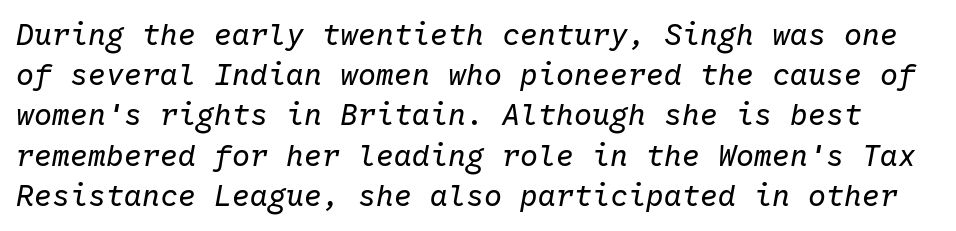
The image shows 30 px regular-weight type, italic (leaning right), monospaced; set normal line spacing (1.34x), normal letter spacing, not underlined; low stroke contrast and a medium x-height.
